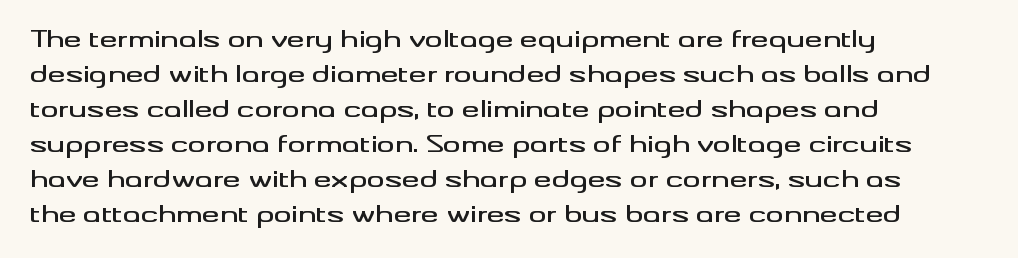
The vertical gap from one line to the next is medium. In terms of posture, this sample is upright. The ragged edge is on the right, which tells us the setting is flush left. Look at the tracking — it's just the regular setting, nothing added. Only glyphs here, with clear space below each row.
